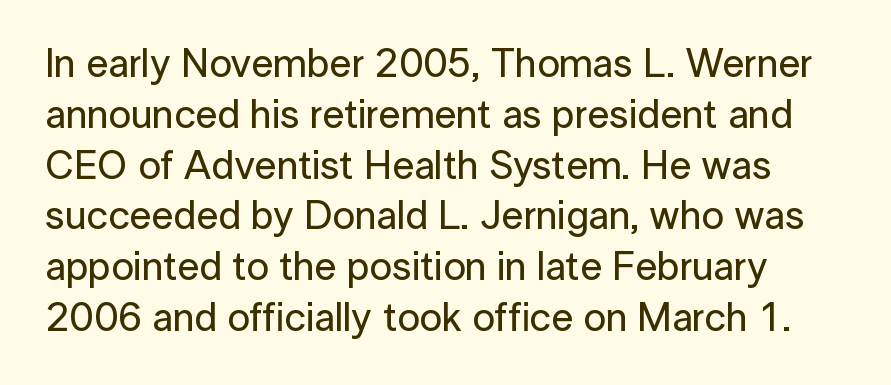
The characters display no serif detailing; their extremities are plain. Rendered with straight, roman letterforms. Spacing between characters is what you'd get straight out of the box. Descenders are the only things crossing below the line.
